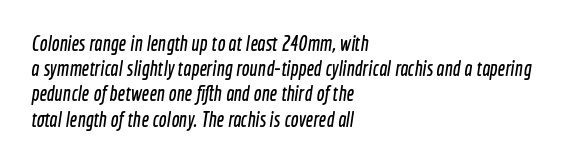
{"underline": "no", "align": "left", "line_spacing_ratio": 1.2, "letter_spacing": "normal", "letter_spacing_em": 0.0, "glyph_px": 21}
